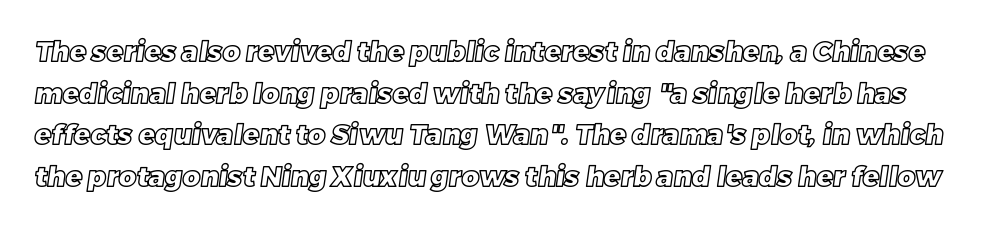
Each row of text sits above clean, open space. Caption: standard tracking, unaltered. What's the leading like? Ordinary, nothing unusual.
